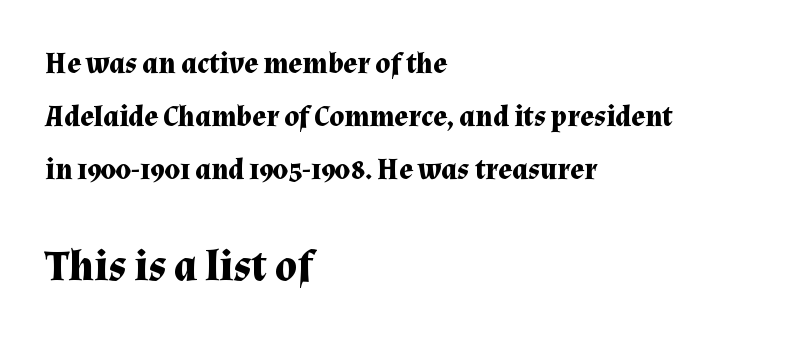
Q: Is the text bold? A: Yes.
Q: Is the text italic (slanted)? A: No, it is upright.
Q: Is the typeface a serif or a sans-serif typeface? A: Serif.
Q: Is the text underlined? A: No.
Q: How is the paragraph aligned? A: Left-aligned.
Q: Is the spacing between letters normal or unusually wide? A: Normal.
Q: Which block of text is set in a larger size, the first (top) or the second (bottom)? A: The second (bottom) one.
Q: Width (condensed, normal, or wide)? A: Normal.
Q: Stroke contrast? A: Medium.
Q: x-height? A: Medium.
Q: Monospaced? A: No.
